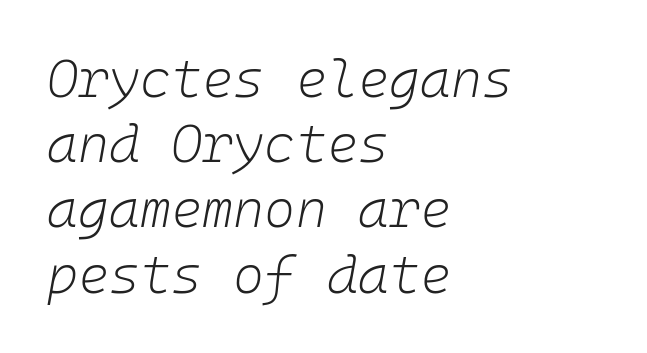
{"italic": "yes", "lean": "right", "slant_degrees": 10, "bold": "no", "weight": "light", "width": "normal", "stroke_contrast": "low", "x_height": "medium", "underline": "no", "align": "left", "line_spacing_ratio": 1.23, "letter_spacing": "normal", "letter_spacing_em": 0.0, "glyph_px": 53}
